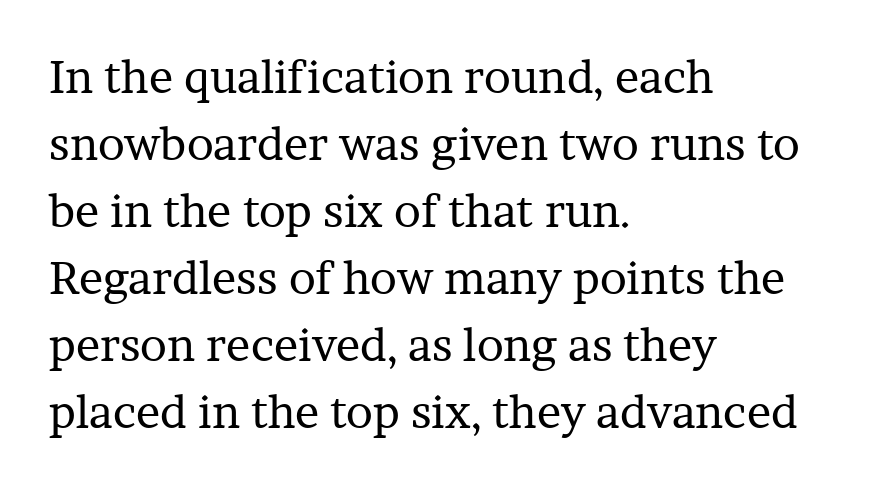
The image shows 45 px regular-weight serif type, upright; set left-aligned, normal line spacing (1.49x), normal letter spacing, not underlined; low stroke contrast and a medium x-height.
